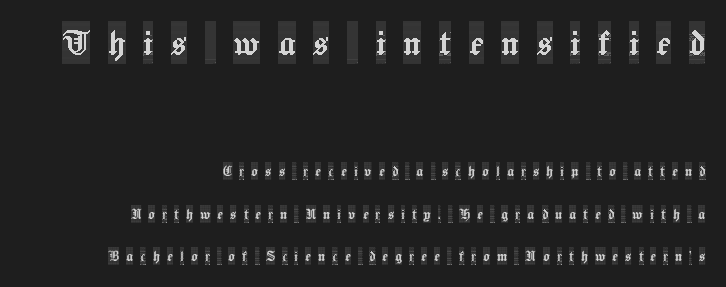
The image shows 43 px condensed serif type, upright; set right-aligned, loose line spacing (2.49x), unusually wide letter spacing (+0.41 em), not underlined; the first (top) block is 2.53x larger; a large x-height.
